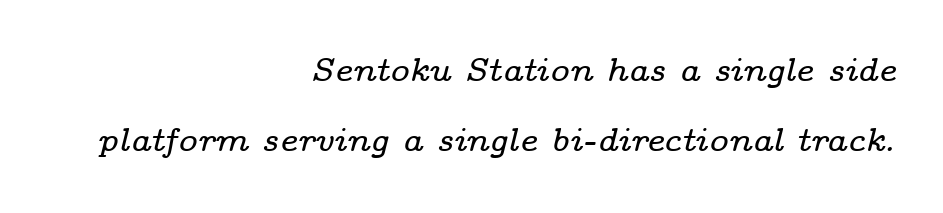
{"serif": "yes", "italic": "yes", "lean": "right", "slant_degrees": 14, "width": "wide", "stroke_contrast": "low", "x_height": "medium", "monospaced": "no", "underline": "no", "align": "right", "line_spacing": "loose", "line_spacing_ratio": 2.13, "letter_spacing": "normal", "letter_spacing_em": 0.0, "glyph_px": 33}
